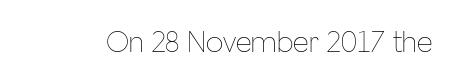
{"italic": "no", "bold": "no", "weight": "thin", "width": "condensed", "stroke_contrast": "low", "x_height": "medium", "monospaced": "no", "underline": "no", "letter_spacing": "normal", "letter_spacing_em": 0.0, "glyph_px": 31}
